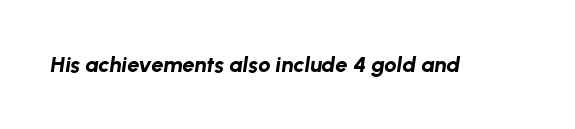
Q: Is the text bold? A: Yes.
Q: Is the text italic (slanted)? A: Yes, it leans right by about 8 degrees.
Q: Is the text underlined? A: No.
Q: Is the spacing between letters normal or unusually wide? A: Normal.
